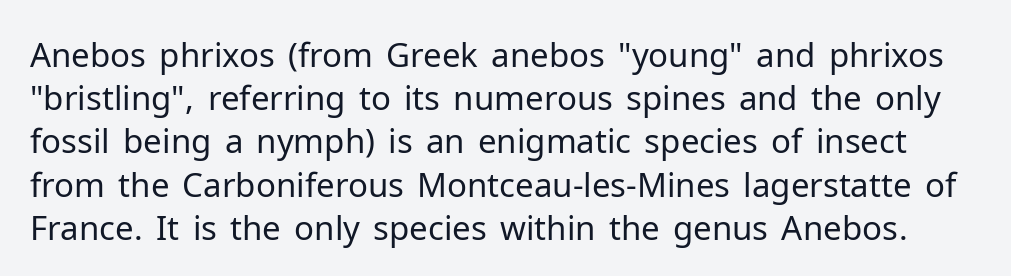
The image shows 33 px regular-weight sans-serif type, upright; set normal line spacing (1.31x), normal letter spacing, not underlined; low stroke contrast and a medium x-height.
